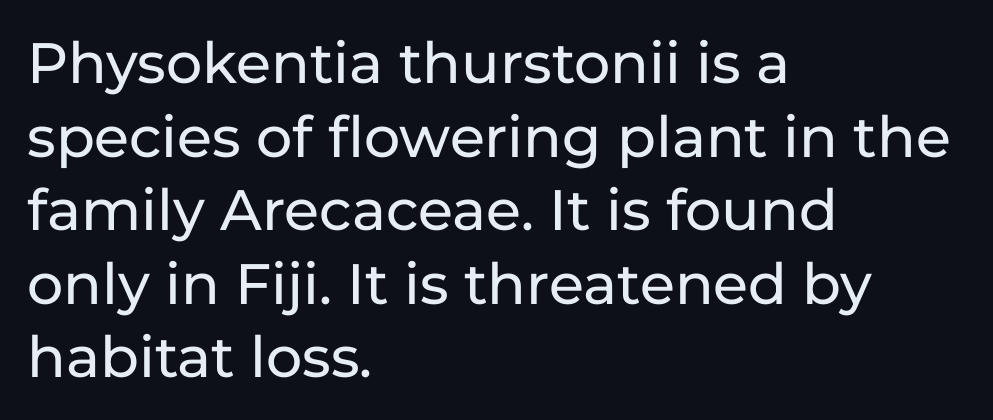
Words float on clear page, feet unadorned. The letters advance in unequal steps, a hallmark of proportional type. I'd call this a sans setting — the letters go barefoot. How would I describe the line gaps? Plain and ordinary.
